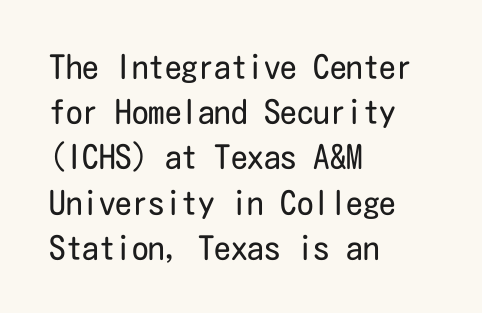
No extra ink here — the face is not bold. Does the lettering tilt? It doesn't — this is upright. Leftover space on each line is placed entirely after the last word. Anything drawn beneath the words? Only blank space. Are there feet on the stems? There aren't — it's a sans. Default kerning and tracking; the words read as compact shapes.
